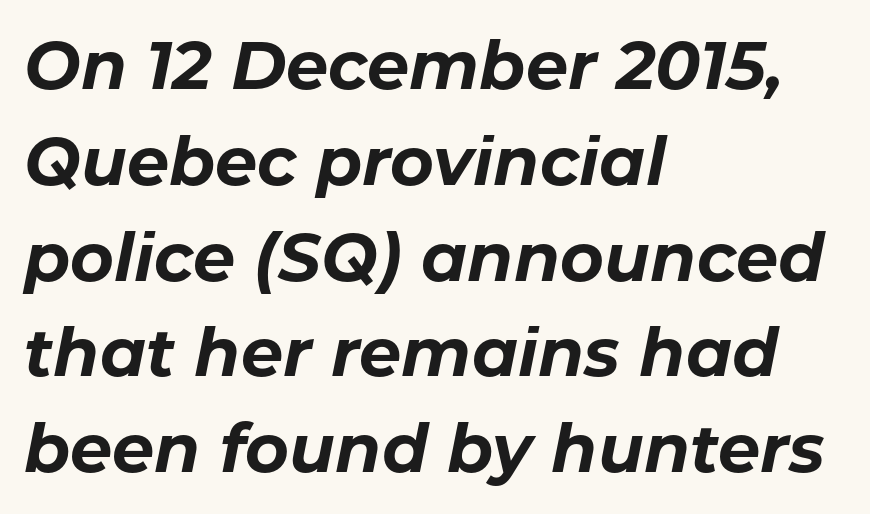
Line spacing here is normal. Spacing verdict: proportional, widths tailored to each character. Would a proofreader flag this as italicized? Yes. Does the copy run flush right? No — it runs flush left. No extra tracking has been applied to these lines.
